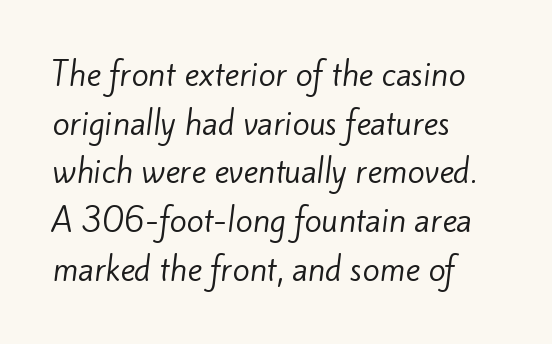
The space directly below the letters is spotless. Tracking value appears to be zero — textbook default spacing. Bold? No — there's no thickening of the strokes. The paragraph shown leans on its left margin. A typesetter would label this face a sans. How would I describe the line gaps? Plain and ordinary.
